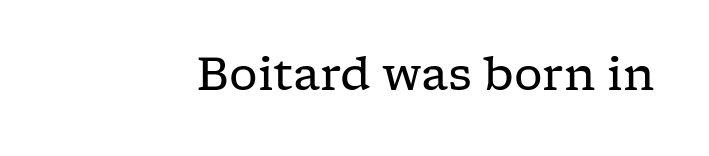
The image shows 45 px regular-weight, wide serif type, upright; set normal letter spacing, not underlined; low stroke contrast and a medium x-height.
